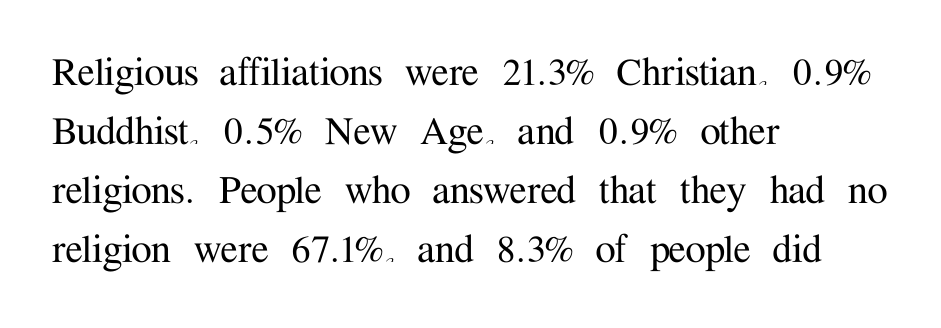
The image shows 46 px serif type, upright; set left-aligned, normal line spacing (1.28x), normal letter spacing, not underlined; medium stroke contrast and a medium x-height.
